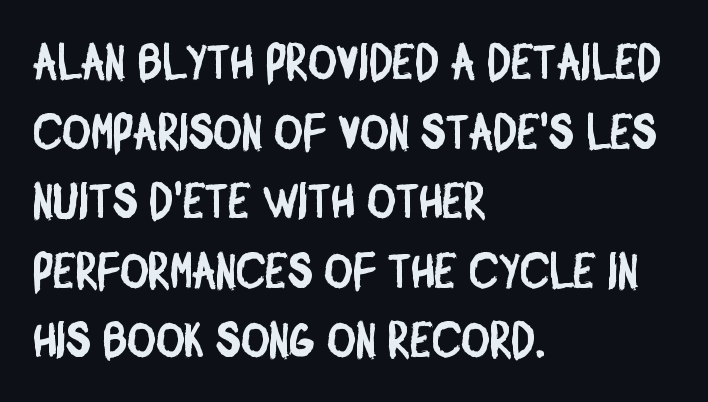
{"serif": "no", "width": "condensed", "stroke_contrast": "low", "x_height": "large", "monospaced": "no", "underline": "no", "align": "left", "line_spacing": "normal", "line_spacing_ratio": 1.42, "letter_spacing": "normal", "letter_spacing_em": 0.0, "glyph_px": 49}
